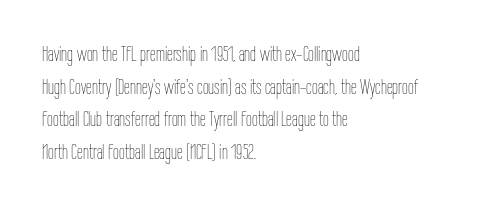
The axis of the letterforms is exactly vertical. Here the glyphs are tracked normally, forming tight word shapes. Descenders hang freely into open space. Line beginnings align vertically; line endings do not. The rows are spaced the way most documents space them.
